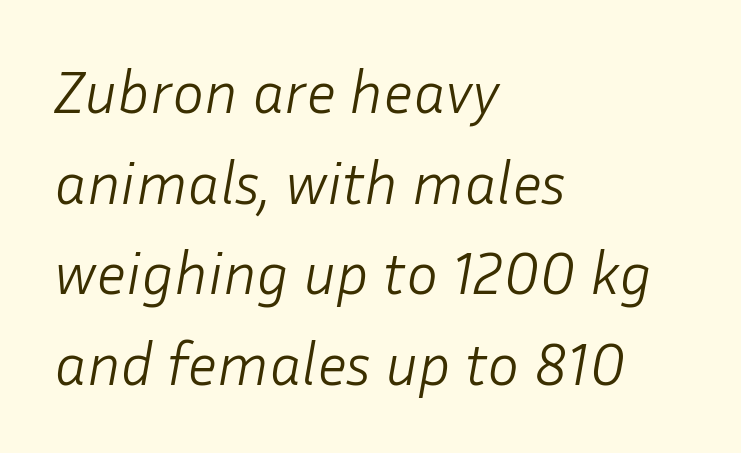
Q: Is the text bold? A: No.
Q: Is the text italic (slanted)? A: Yes, it leans right by about 10 degrees.
Q: Is the text underlined? A: No.
Q: How is the paragraph aligned? A: Left-aligned.
Q: Is the spacing between letters normal or unusually wide? A: Normal.
Q: Is the spacing between lines tight, normal or loose? A: Normal.
Q: Width (condensed, normal, or wide)? A: Normal.
Q: Stroke contrast? A: Low.
Q: x-height? A: Medium.
Q: Monospaced? A: No.
